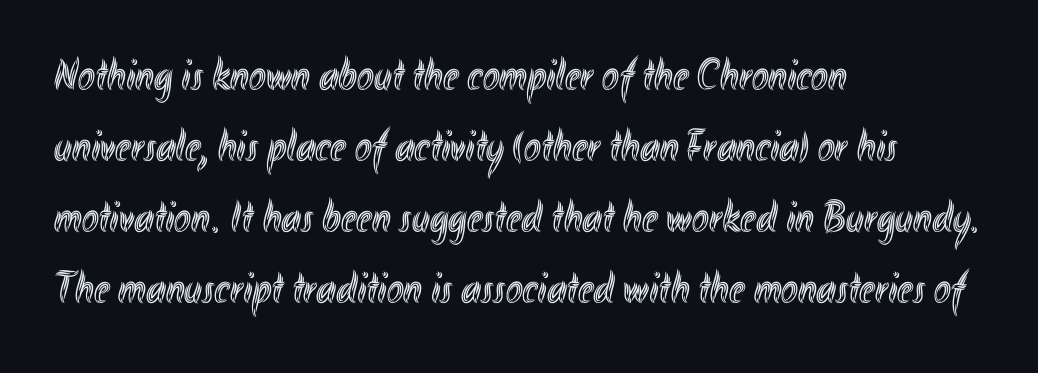
The leading is moderate, giving the passage an even texture. Spacing verdict: proportional, widths tailored to each character. Short note: letters normally spaced. Rule under the text: the space is simply empty.
